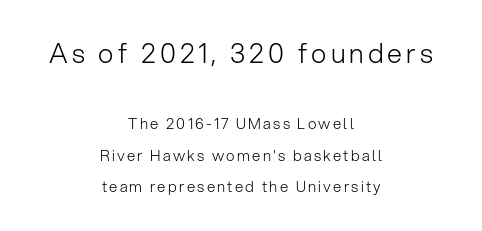
Q: Is the text bold? A: No.
Q: Is the text italic (slanted)? A: No, it is upright.
Q: Is the text underlined? A: No.
Q: How is the paragraph aligned? A: Centered.
Q: Is the spacing between lines tight, normal or loose? A: Loose.
Q: Which block of text is set in a larger size, the first (top) or the second (bottom)? A: The first (top) one.
